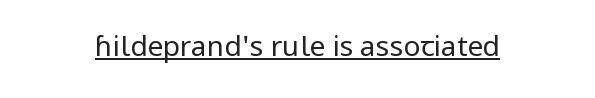
The rendering keeps characters at their native spacing. Is the stroke heavy? The answer is a plain regular-or-lighter. Ascenders rise straight up at ninety degrees. Honestly, the underline is the first thing you notice here.
